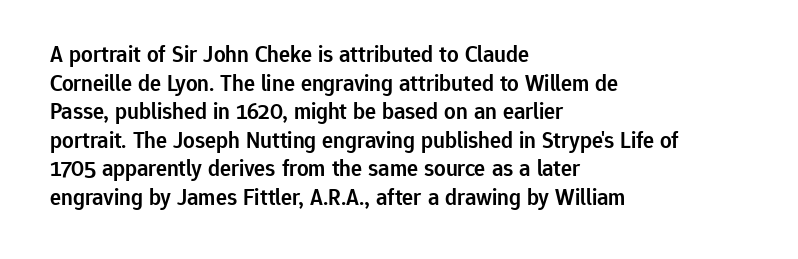
{"italic": "no", "bold": "semi", "underline": "no", "align": "left", "line_spacing_ratio": 1.24, "letter_spacing": "normal", "letter_spacing_em": 0.0, "glyph_px": 23}
